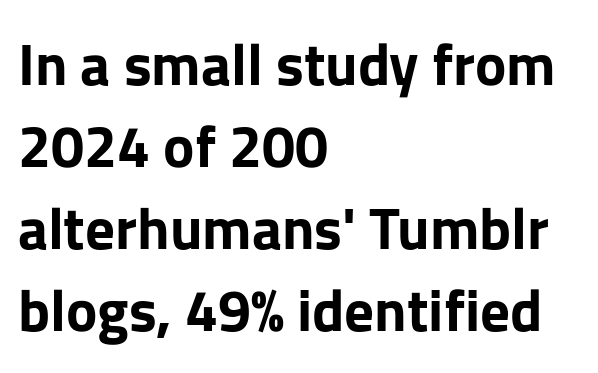
Q: Is the text bold? A: Yes.
Q: Is the text italic (slanted)? A: No, it is upright.
Q: Is the typeface a serif or a sans-serif typeface? A: Sans-serif.
Q: Is the text underlined? A: No.
Q: How is the paragraph aligned? A: Left-aligned.
Q: Is the spacing between letters normal or unusually wide? A: Normal.
Q: Is the spacing between lines tight, normal or loose? A: Normal.
Q: Width (condensed, normal, or wide)? A: Normal.
Q: Stroke contrast? A: Low.
Q: x-height? A: Medium.
Q: Monospaced? A: No.
